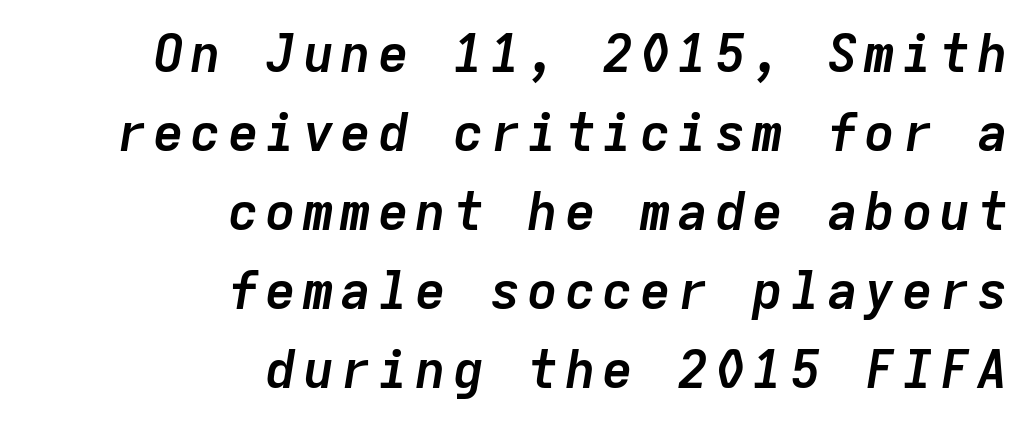
A typesetter would call this monospace, since all characters share one set width. Evenly set lines give the paragraph a standard silhouette. Students, this is bold: see how much ink each stroke carries. This rendering features lettering with no underline. A student would call this right alignment; a typographer would say flush right, rag left. If you drew a line through each stem, it would be angled.
